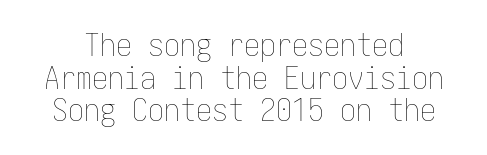
You could barely slide anything between these rows. The face used here is rendered with its standard letterfit. The strokes are not fattened; the text isn't bold. The letters stand straight up with perfectly vertical stems. Glance below the letters and you will spot only blank space.
